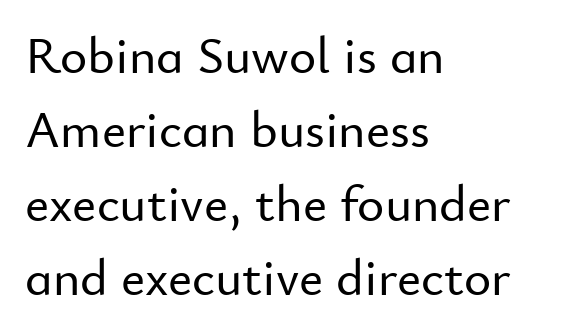
{"serif": "no", "italic": "no", "width": "normal", "stroke_contrast": "low", "x_height": "small", "monospaced": "no", "underline": "no", "align": "left", "line_spacing": "normal", "line_spacing_ratio": 1.42, "letter_spacing": "normal", "letter_spacing_em": 0.0, "glyph_px": 52}
